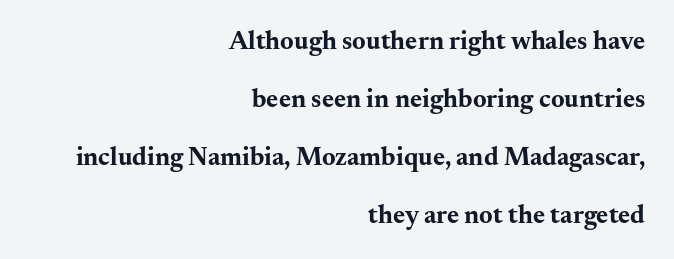
Q: Is the text bold? A: Yes.
Q: Is the text italic (slanted)? A: No, it is upright.
Q: Is the text underlined? A: No.
Q: How is the paragraph aligned? A: Right-aligned.
Q: Is the spacing between letters normal or unusually wide? A: Normal.
Q: Is the spacing between lines tight, normal or loose? A: Loose.
